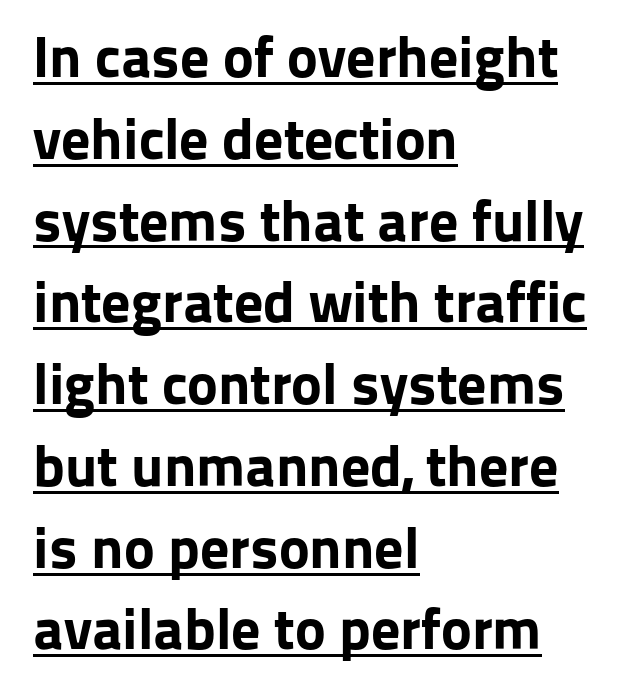
The image shows 58 px bold sans-serif type, upright; set left-aligned, normal line spacing (1.41x), normal letter spacing, underlined; low stroke contrast and a medium x-height.
